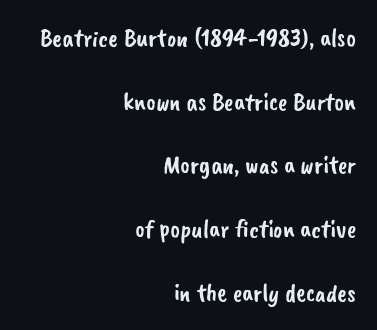
Underlining? Definitely not there. The passage is arranged like a letterhead date or caption credit — flush right. The leading is generous, giving the passage an open texture. The letterforms sit shoulder to shoulder at normal distance.
